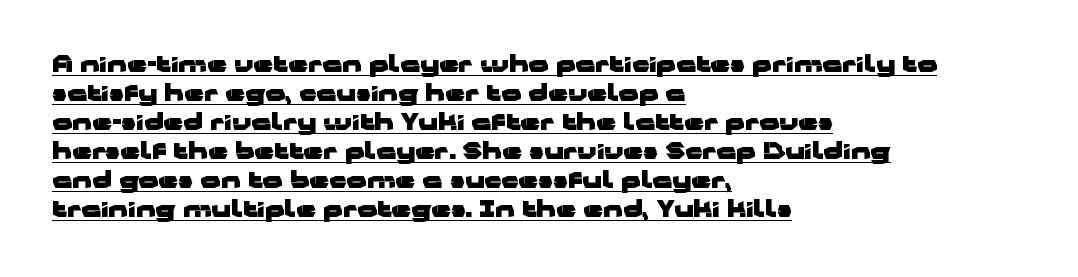
{"italic": "no", "bold": "yes", "underline": "yes", "align": "left", "line_spacing": "normal", "line_spacing_ratio": 1.32, "letter_spacing": "normal", "letter_spacing_em": 0.0, "glyph_px": 22}
